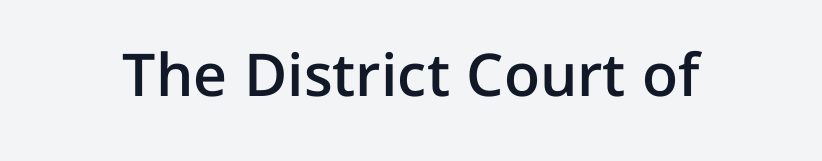
{"serif": "no", "italic": "no", "bold": "semi", "weight": "semibold", "width": "normal", "stroke_contrast": "low", "x_height": "medium", "monospaced": "no", "underline": "no", "letter_spacing": "normal", "letter_spacing_em": 0.0, "glyph_px": 59}
